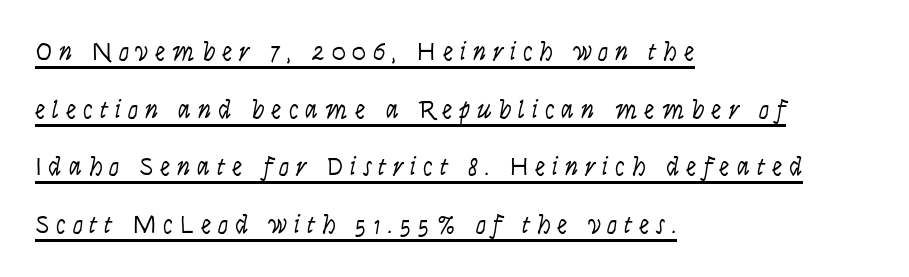
How would I describe the line gaps? Wide and relaxed. Notice how the passage keeps a crisp vertical edge on the left only. Honestly, the letter spacing is so wide it's the main thing you notice. The weight would be labelled regular, book, light, or lighter still.
